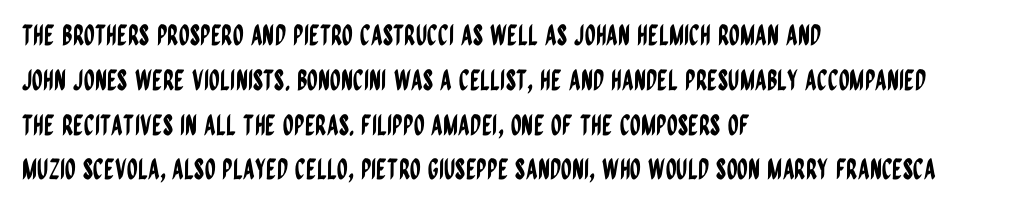
{"serif": "no", "italic": "no", "width": "condensed", "stroke_contrast": "low", "x_height": "large", "monospaced": "no", "underline": "no", "align": "left", "line_spacing": "normal", "line_spacing_ratio": 1.6, "letter_spacing": "normal", "letter_spacing_em": 0.0, "glyph_px": 28}
